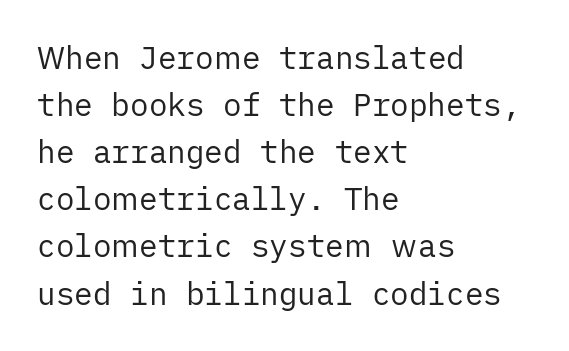
The font family rendered here belongs to the sans-serif group. Weight: in the light-to-regular range. Is the block centered? No — it sits flush against the left margin. Ascenders rise straight up at ninety degrees. This rendering features lettering with no underline.
